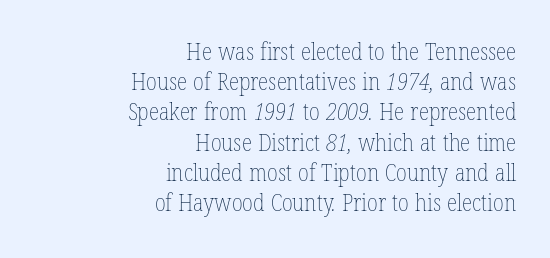
The image shows 24 px text type; set right-aligned, normal line spacing (1.26x), normal letter spacing, not underlined.
